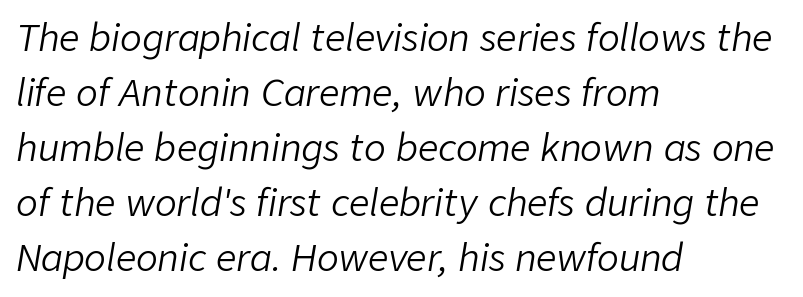
Q: Is the text bold? A: No.
Q: Is the text italic (slanted)? A: Yes, it leans right by about 9 degrees.
Q: Is the text underlined? A: No.
Q: How is the paragraph aligned? A: Left-aligned.
Q: Is the spacing between letters normal or unusually wide? A: Normal.
Q: Is the spacing between lines tight, normal or loose? A: Normal.
Q: Width (condensed, normal, or wide)? A: Normal.
Q: Stroke contrast? A: Low.
Q: x-height? A: Medium.
Q: Monospaced? A: No.
